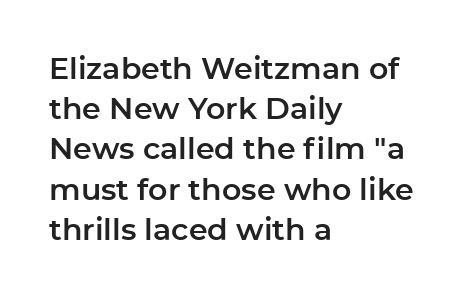
A typesetter would mark this as roman, not italic. The ragged edge is on the right, which tells us the setting is flush left. The lines sit at an ordinary, default distance from one another. The face used here is a sans, in the tradition of grotesques and geometrics.
